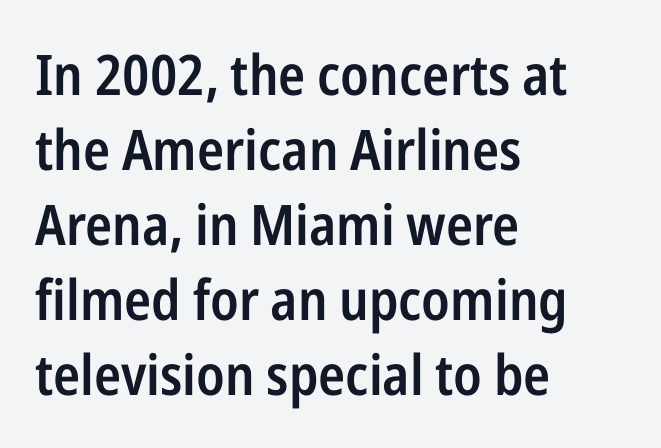
Q: Is the text bold? A: Semi-bold.
Q: Is the text italic (slanted)? A: No, it is upright.
Q: Is the typeface a serif or a sans-serif typeface? A: Sans-serif.
Q: Is the text underlined? A: No.
Q: How is the paragraph aligned? A: Left-aligned.
Q: Is the spacing between letters normal or unusually wide? A: Normal.
Q: Is the spacing between lines tight, normal or loose? A: Normal.
Q: Width (condensed, normal, or wide)? A: Condensed.
Q: Stroke contrast? A: Low.
Q: x-height? A: Medium.
Q: Monospaced? A: No.
